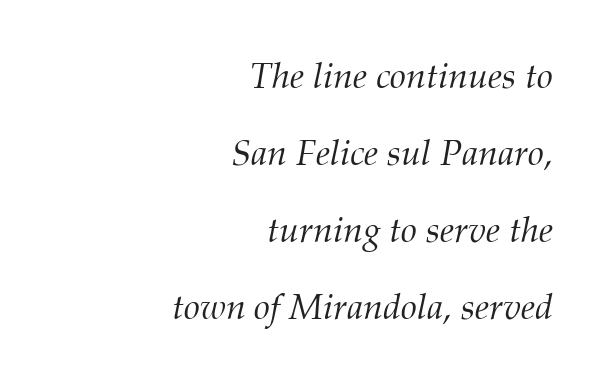
The passage shown has conventional tracking throughout. The rendering uses natural spacing where letterforms have individual widths. Is this a sans? No — the strokes have serifs. These glyphs show unthickened strokes, regular width or finer. The rendering anchors every line to the right-hand side.
